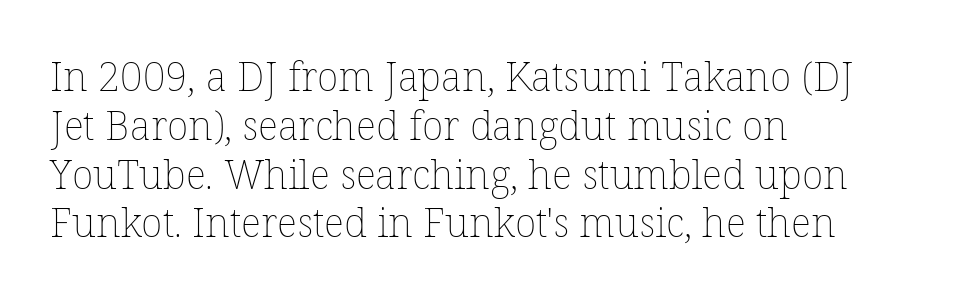
The image shows 40 px thin type, upright; set left-aligned, line spacing 1.22x, normal letter spacing, not underlined; low stroke contrast and a medium x-height.
